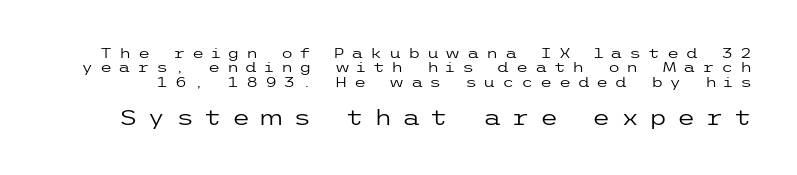
{"italic": "no", "bold": "no", "underline": "no", "line_spacing": "tight", "line_spacing_ratio": 1.02, "letter_spacing": "wide", "letter_spacing_em": 0.47, "larger_block": "second", "size_ratio": 1.5, "glyph_px": 21}
